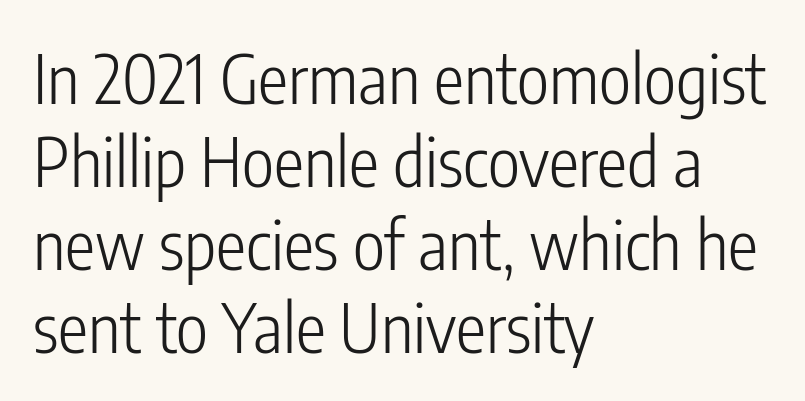
The image shows 68 px light, condensed sans-serif type, upright; set left-aligned, line spacing 1.22x, normal letter spacing, not underlined; low stroke contrast and a medium x-height.
